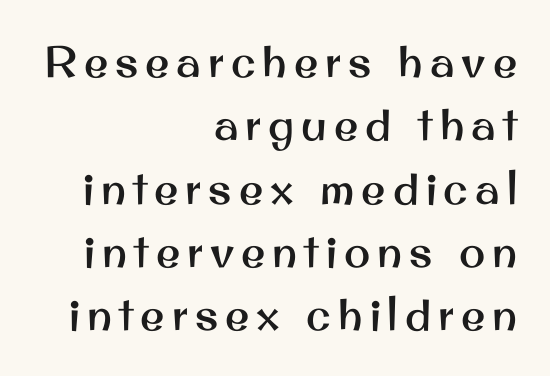
{"serif": "no", "italic": "no", "width": "normal", "stroke_contrast": "medium", "x_height": "small", "monospaced": "no", "underline": "no", "align": "right", "line_spacing": "normal", "line_spacing_ratio": 1.44, "glyph_px": 44}
